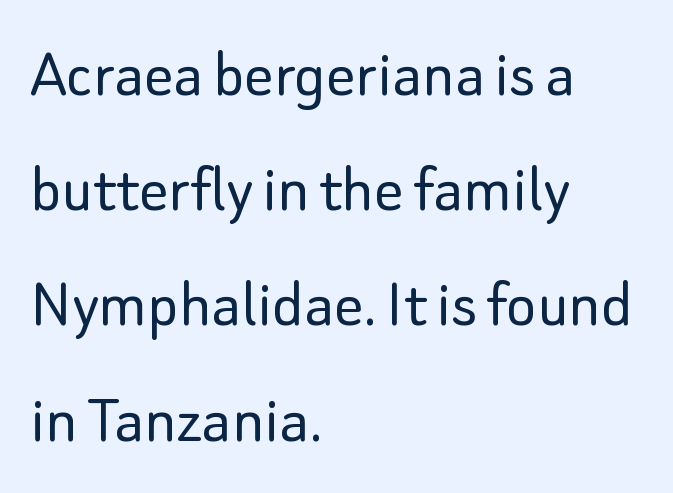
Q: Is the text bold? A: No.
Q: Is the text italic (slanted)? A: No, it is upright.
Q: Is the typeface a serif or a sans-serif typeface? A: Sans-serif.
Q: Is the text underlined? A: No.
Q: How is the paragraph aligned? A: Left-aligned.
Q: Is the spacing between letters normal or unusually wide? A: Normal.
Q: Is the spacing between lines tight, normal or loose? A: Normal.
Q: Width (condensed, normal, or wide)? A: Normal.
Q: Stroke contrast? A: Low.
Q: x-height? A: Small.
Q: Monospaced? A: No.
